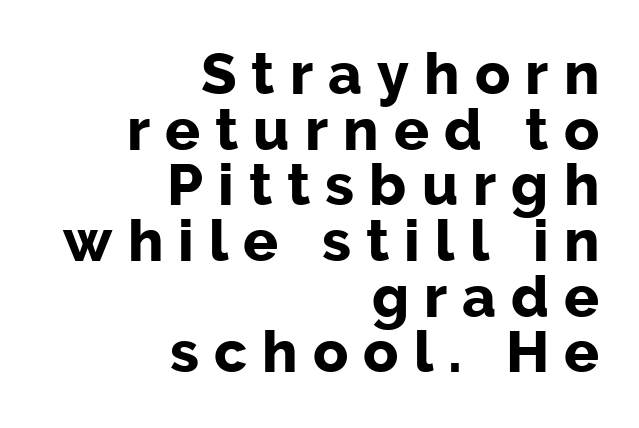
The image shows 58 px bold sans-serif type, upright; set right-aligned, tight line spacing (0.96x), unusually wide letter spacing (+0.26 em), not underlined; low stroke contrast and a medium x-height.
